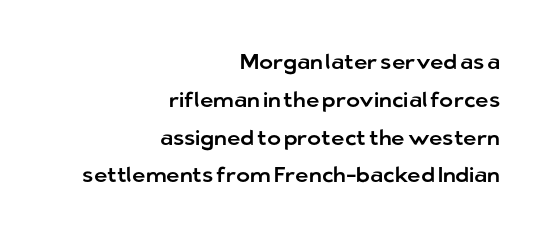
Ordinary non-slanted type is in use. Descenders are the only things crossing below the line. Honestly, the letter spacing is just normal — you wouldn't notice it. Each line ends at the same right margin while the left side varies.
